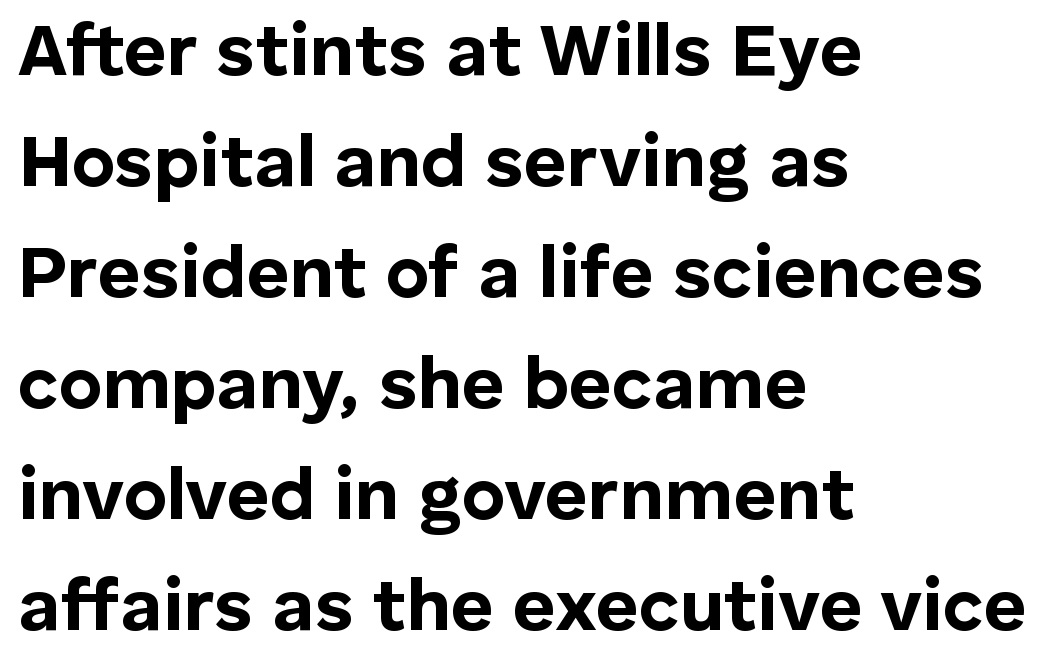
The lettering stays uniformly vertical, giving the passage a roman look. This rendering employs a face without finishing strokes, i.e., a sans-serif. One-word summary of the alignment: left. I'd describe the lettering as bold — thick and assertive. Here the designer chose a conventional face with non-uniform glyph widths. Reading down the column, the eye jumps a familiar distance to each next line.
